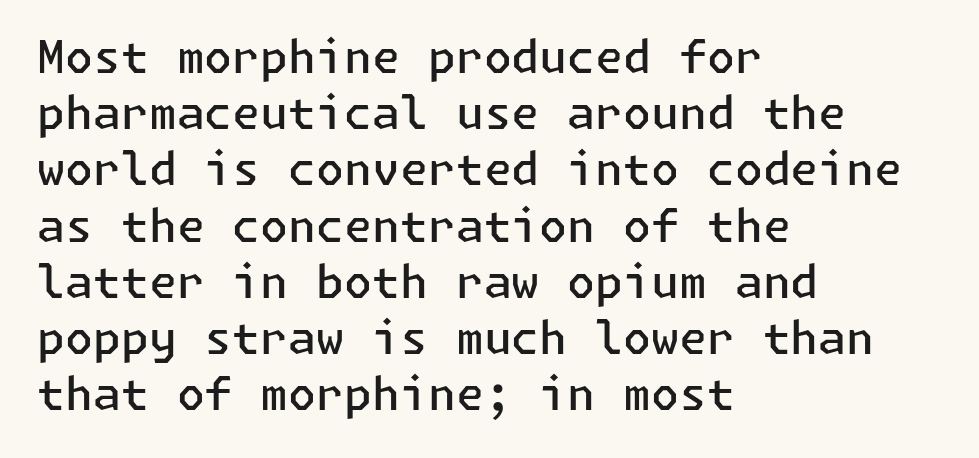
The specimen reads as upright at a glance. Typeset ragged right — the left edge is the straight one. There is no visible air inserted between adjacent glyphs. The space beneath each line is pristine and unruled. As a designer I'd log this as weight 600, semibold. Classification — sans serif.
